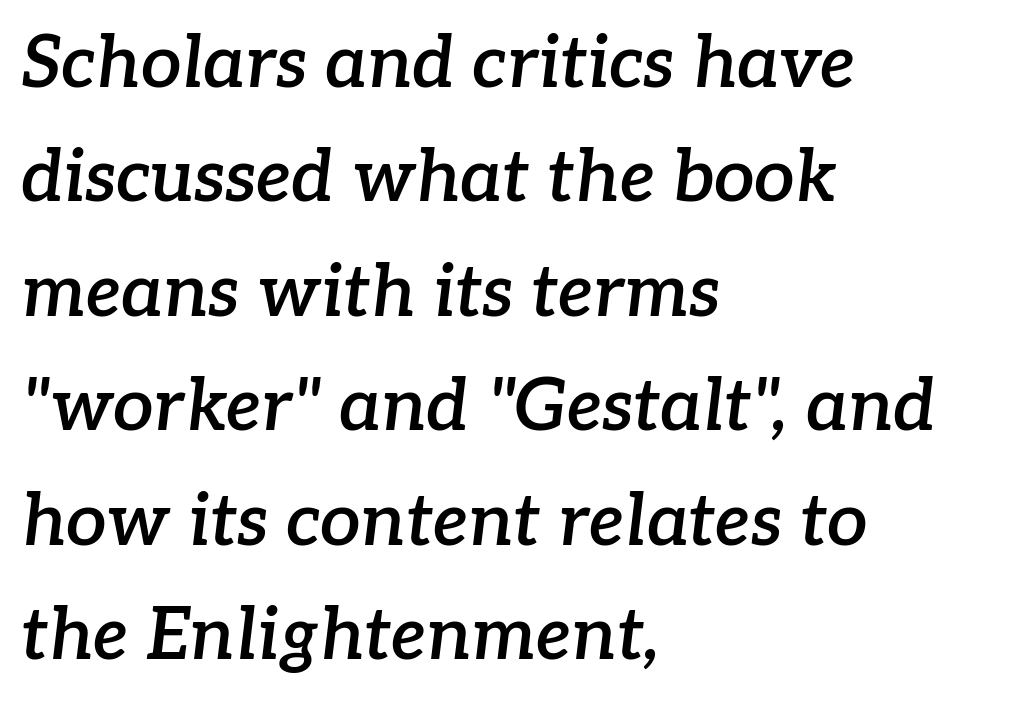
{"serif": "yes", "italic": "yes", "lean": "right", "slant_degrees": 7, "bold": "semi", "weight": "semibold", "width": "normal", "stroke_contrast": "low", "x_height": "medium", "monospaced": "no", "underline": "no", "align": "left", "line_spacing": "normal", "line_spacing_ratio": 1.59, "letter_spacing": "normal", "letter_spacing_em": 0.0, "glyph_px": 72}
